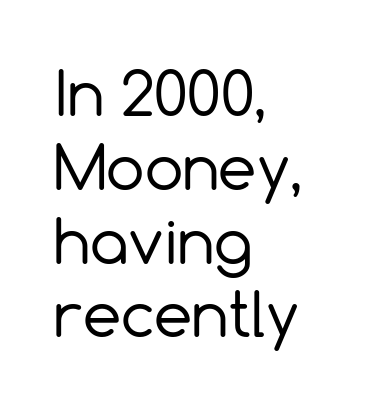
The image shows 61 px regular-weight sans-serif type, upright; set left-aligned, line spacing 1.21x, normal letter spacing, not underlined; a medium x-height.
